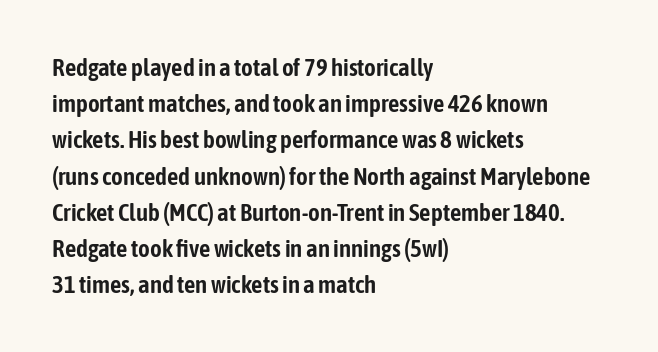
Q: Is the text italic (slanted)? A: No, it is upright.
Q: Is the text underlined? A: No.
Q: How is the paragraph aligned? A: Left-aligned.
Q: Is the spacing between letters normal or unusually wide? A: Normal.
Q: Is the spacing between lines tight, normal or loose? A: Normal.
